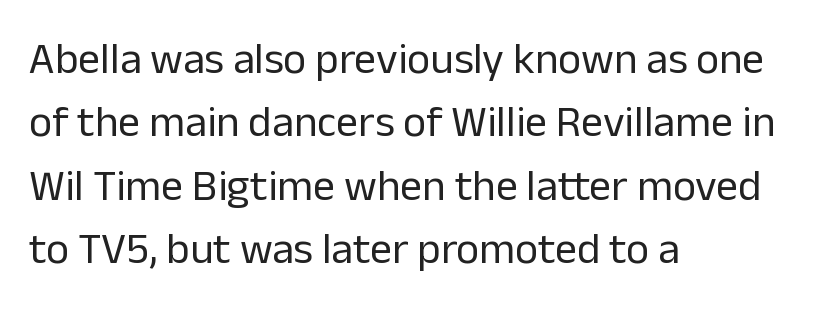
{"serif": "no", "italic": "no", "bold": "no", "weight": "regular", "width": "normal", "stroke_contrast": "low", "x_height": "medium", "monospaced": "no", "underline": "no", "align": "left", "line_spacing": "normal", "line_spacing_ratio": 1.44, "letter_spacing": "normal", "letter_spacing_em": 0.0, "glyph_px": 44}
